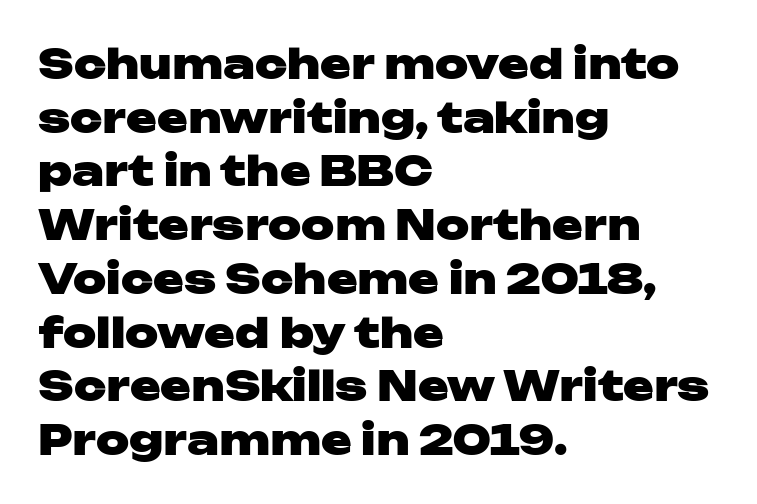
Q: Is the text bold? A: Yes.
Q: Is the text italic (slanted)? A: No, it is upright.
Q: Is the typeface a serif or a sans-serif typeface? A: Sans-serif.
Q: Is the text underlined? A: No.
Q: How is the paragraph aligned? A: Left-aligned.
Q: Is the spacing between letters normal or unusually wide? A: Normal.
Q: Is the spacing between lines tight, normal or loose? A: Normal.
Q: Width (condensed, normal, or wide)? A: Wide.
Q: Stroke contrast? A: Low.
Q: x-height? A: Medium.
Q: Monospaced? A: No.
